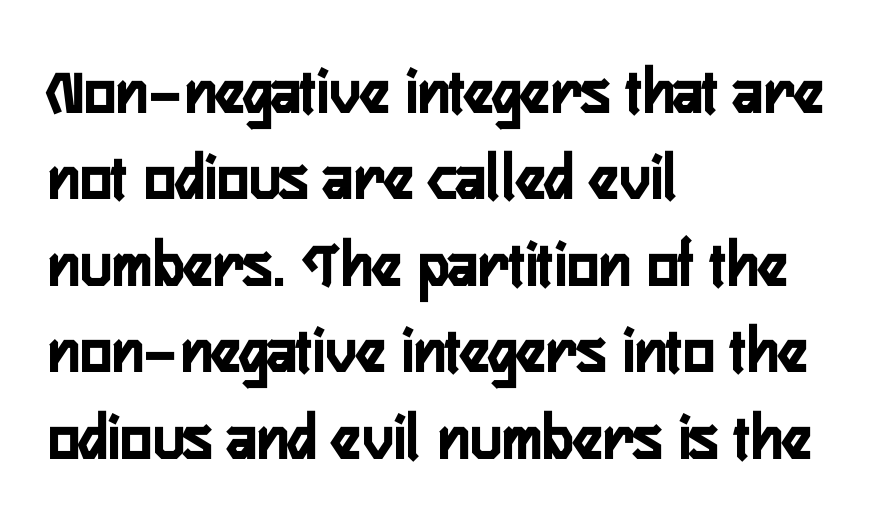
Q: Is the text bold? A: Yes.
Q: Is the text italic (slanted)? A: No, it is upright.
Q: Is the typeface a serif or a sans-serif typeface? A: Sans-serif.
Q: Is the text underlined? A: No.
Q: How is the paragraph aligned? A: Left-aligned.
Q: Is the spacing between letters normal or unusually wide? A: Normal.
Q: Is the spacing between lines tight, normal or loose? A: Normal.
Q: Width (condensed, normal, or wide)? A: Condensed.
Q: Stroke contrast? A: Low.
Q: x-height? A: Medium.
Q: Monospaced? A: No.
